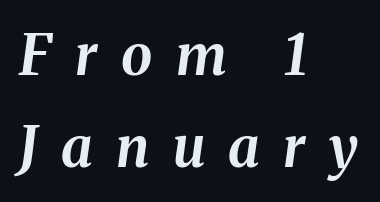
{"italic": "yes", "lean": "right", "slant_degrees": 8, "bold": "yes", "weight": "bold", "width": "normal", "stroke_contrast": "medium", "x_height": "medium", "monospaced": "no", "underline": "no", "align": "left", "line_spacing": "normal", "line_spacing_ratio": 1.64, "letter_spacing": "wide", "letter_spacing_em": 0.42, "glyph_px": 56}
